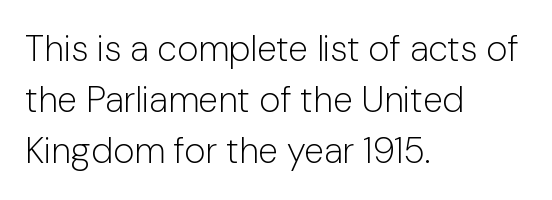
Q: Is the text bold? A: No.
Q: Is the text italic (slanted)? A: No, it is upright.
Q: Is the typeface a serif or a sans-serif typeface? A: Sans-serif.
Q: Is the text underlined? A: No.
Q: How is the paragraph aligned? A: Left-aligned.
Q: Is the spacing between letters normal or unusually wide? A: Normal.
Q: Is the spacing between lines tight, normal or loose? A: Normal.
Q: Width (condensed, normal, or wide)? A: Normal.
Q: Stroke contrast? A: Low.
Q: x-height? A: Medium.
Q: Monospaced? A: No.
